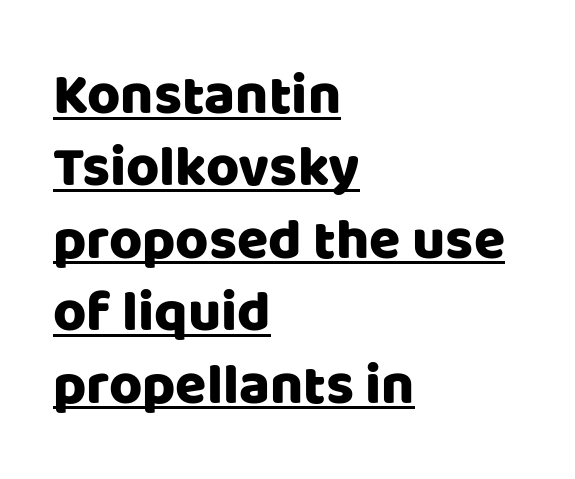
Character widths vary here, with narrow letters taking less room than wide ones. Posture: vertical. This rendering employs a face without finishing strokes, i.e., a sans-serif. Every word sits above its own underline. Interline gaps are of average width in this sample.
